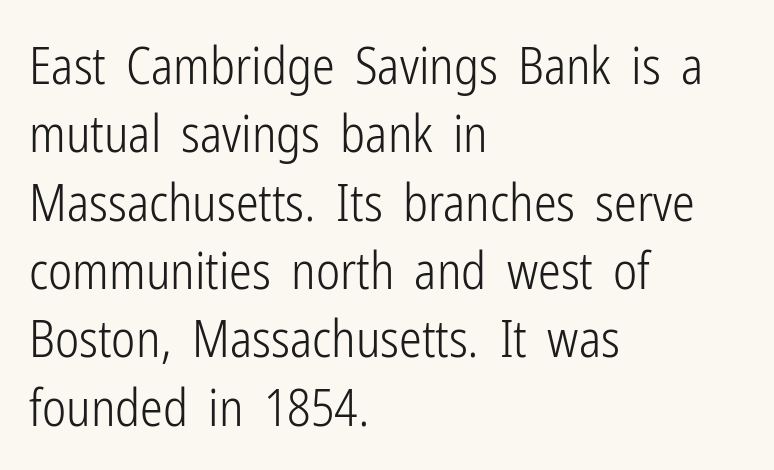
Q: Is the text bold? A: No.
Q: Is the text italic (slanted)? A: No, it is upright.
Q: Is the typeface a serif or a sans-serif typeface? A: Sans-serif.
Q: Is the text underlined? A: No.
Q: How is the paragraph aligned? A: Left-aligned.
Q: Is the spacing between letters normal or unusually wide? A: Normal.
Q: Is the spacing between lines tight, normal or loose? A: Normal.
Q: Width (condensed, normal, or wide)? A: Condensed.
Q: Stroke contrast? A: Low.
Q: x-height? A: Medium.
Q: Monospaced? A: No.
